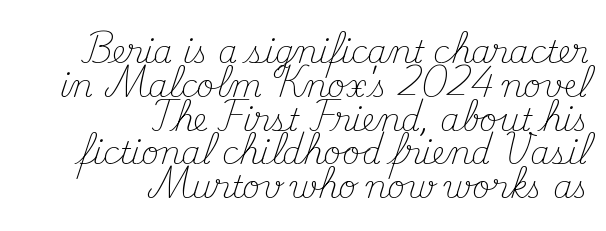
The image shows 31 px light serif type; set right-aligned, tight line spacing (1.09x), normal letter spacing, not underlined; medium stroke contrast and a small x-height.
